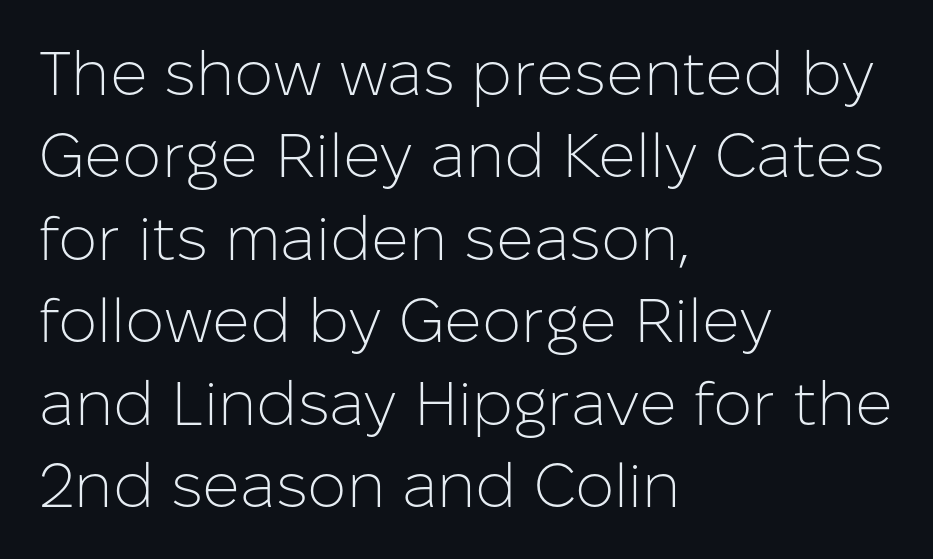
The image shows 62 px light sans-serif type, upright; set left-aligned, normal line spacing (1.33x), normal letter spacing, not underlined; low stroke contrast and a medium x-height.
